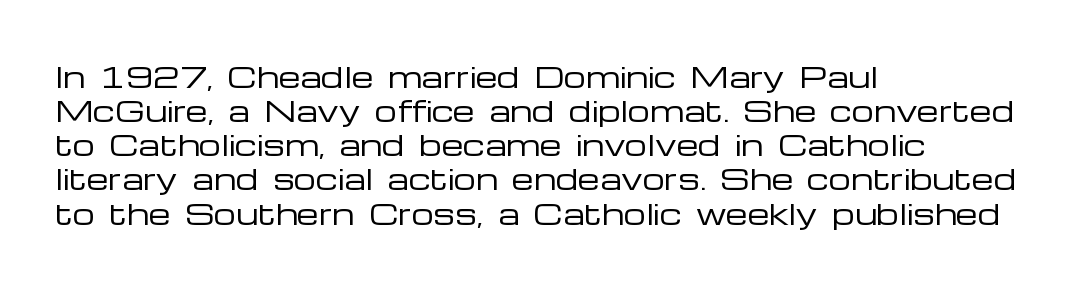
The image shows 28 px regular-weight, wide sans-serif type, upright; set left-aligned, line spacing 1.22x, normal letter spacing, not underlined; low stroke contrast and a medium x-height.
